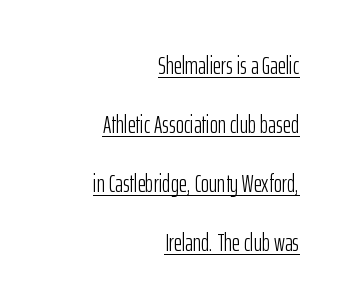
This rendering leaves character spacing at its baseline value. Reading down the column, the eye jumps a long way to each next line. Caption: multi-line text, flush right, ragged left. Underlining? Definitely there.
